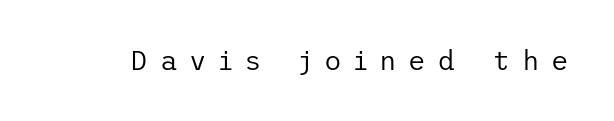
Q: Is the text bold? A: No.
Q: Is the text italic (slanted)? A: No, it is upright.
Q: Is the text underlined? A: No.
Q: Is the spacing between letters normal or unusually wide? A: Unusually wide.
